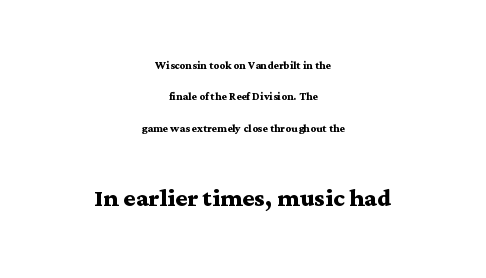
What's the leading like? Stretched, with rows far apart. Reading down the block, each line starts at a different indent, mirrored at its end. Every letter is thick-stroked: bold, no question. Spacing verdict: proportional, widths tailored to each character.
